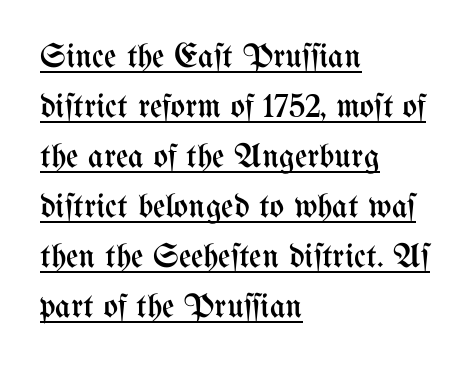
Posture: upright roman. Standard letterfit; no display-style spreading of the glyphs. Here the designer chose a conventional face with non-uniform glyph widths. Quick note: interline space is typical. The specimen includes a rule beneath the text block's lines.
